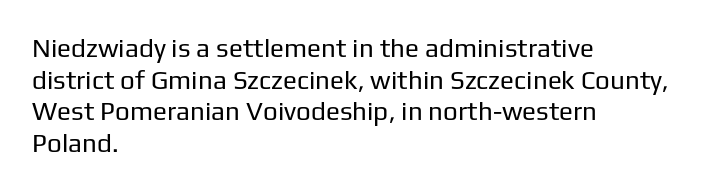
Q: Is the text bold? A: No.
Q: Is the text italic (slanted)? A: No, it is upright.
Q: Is the text underlined? A: No.
Q: How is the paragraph aligned? A: Left-aligned.
Q: Is the spacing between letters normal or unusually wide? A: Normal.
